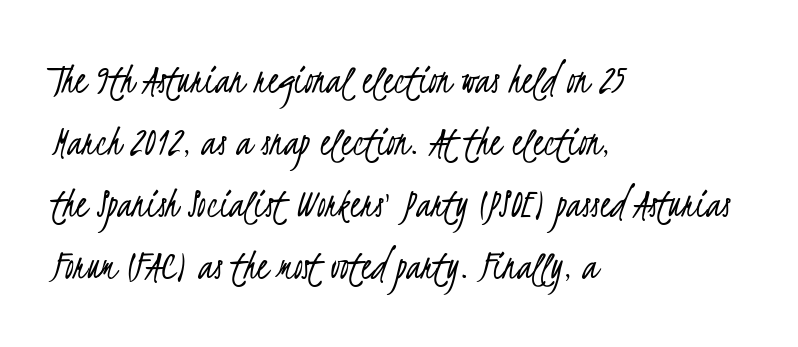
The image shows 44 px light, condensed sans-serif type; set left-aligned, normal line spacing (1.41x), normal letter spacing, not underlined; low stroke contrast and a small x-height.
